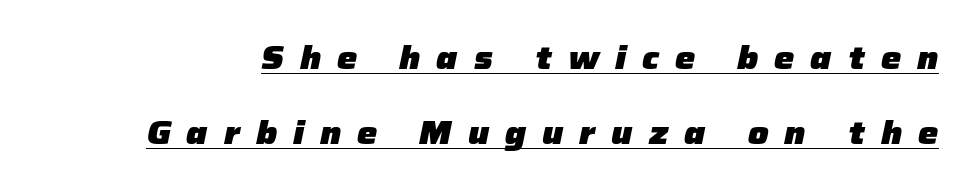
Does the lettering tilt? It does — this is italic. Here the designer chose a conventional face with non-uniform glyph widths. The gaps between neighbouring characters are conspicuously large. A dark, heavy texture on the line: the type is bold.
